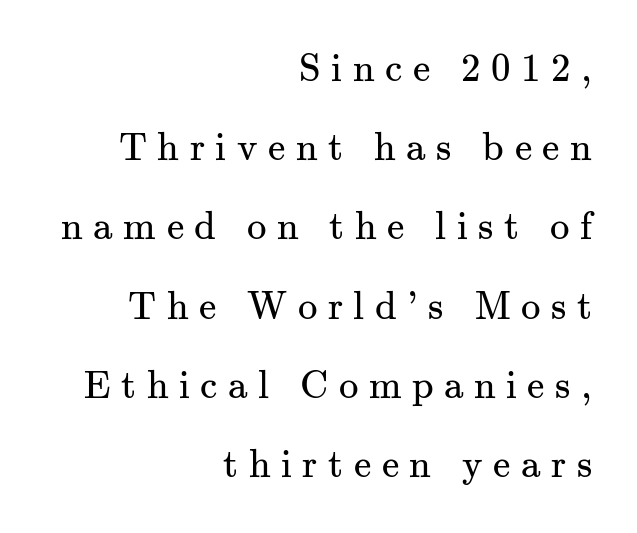
{"serif": "yes", "italic": "no", "bold": "no", "weight": "regular", "width": "normal", "stroke_contrast": "medium", "x_height": "small", "monospaced": "no", "underline": "no", "align": "right", "line_spacing": "loose", "line_spacing_ratio": 2.03, "letter_spacing": "wide", "letter_spacing_em": 0.27, "glyph_px": 39}
